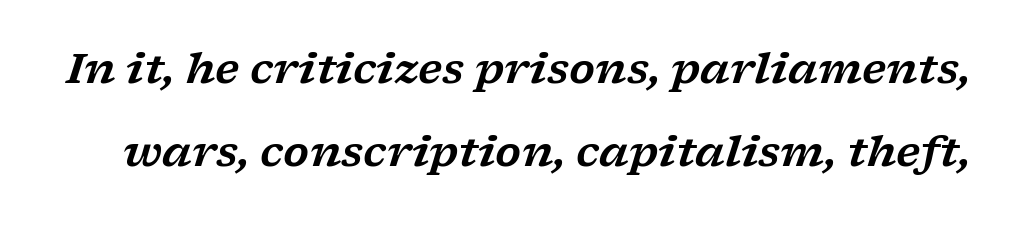
Q: Is the text italic (slanted)? A: Yes, it leans right by about 17 degrees.
Q: Is the typeface a serif or a sans-serif typeface? A: Serif.
Q: Is the text underlined? A: No.
Q: Is the spacing between letters normal or unusually wide? A: Normal.
Q: Is the spacing between lines tight, normal or loose? A: Loose.
Q: Width (condensed, normal, or wide)? A: Wide.
Q: Stroke contrast? A: Low.
Q: x-height? A: Medium.
Q: Monospaced? A: No.
